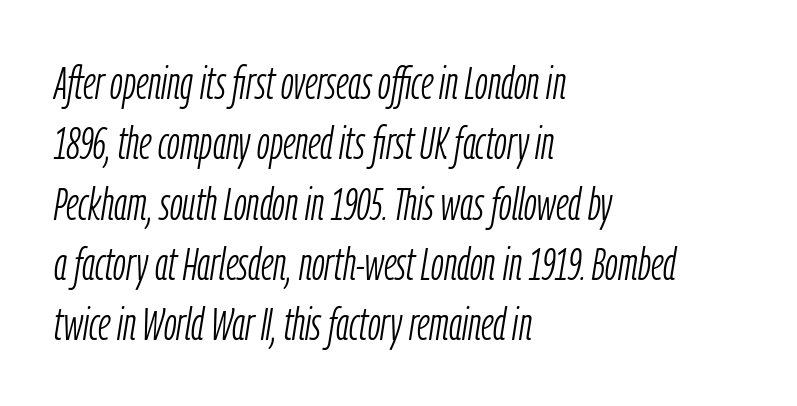
Varying glyph widths throughout — classic text-font behaviour. The vertical gap from one line to the next is medium. There's an unmistakable incline to the writing here. There is no visible air inserted between adjacent glyphs. Notice how the passage keeps a crisp vertical edge on the left only.
